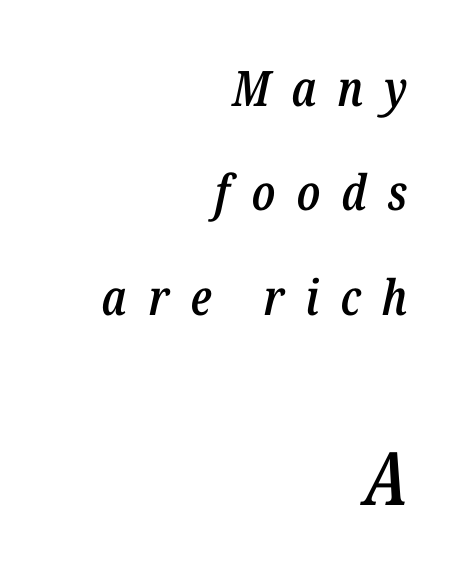
The image shows 74 px semibold, condensed type, italic (leaning right); set right-aligned, loose line spacing (2.13x), unusually wide letter spacing (+0.43 em), not underlined; the second (bottom) block is 1.51x larger; low stroke contrast and a medium x-height.
